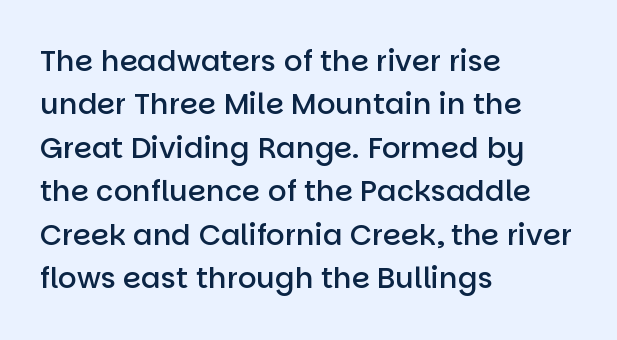
Q: Is the text bold? A: Semi-bold.
Q: Is the text italic (slanted)? A: No, it is upright.
Q: Is the typeface a serif or a sans-serif typeface? A: Sans-serif.
Q: Is the text underlined? A: No.
Q: How is the paragraph aligned? A: Left-aligned.
Q: Is the spacing between letters normal or unusually wide? A: Normal.
Q: Is the spacing between lines tight, normal or loose? A: Normal.
Q: Width (condensed, normal, or wide)? A: Normal.
Q: Stroke contrast? A: Low.
Q: x-height? A: Large.
Q: Monospaced? A: No.
